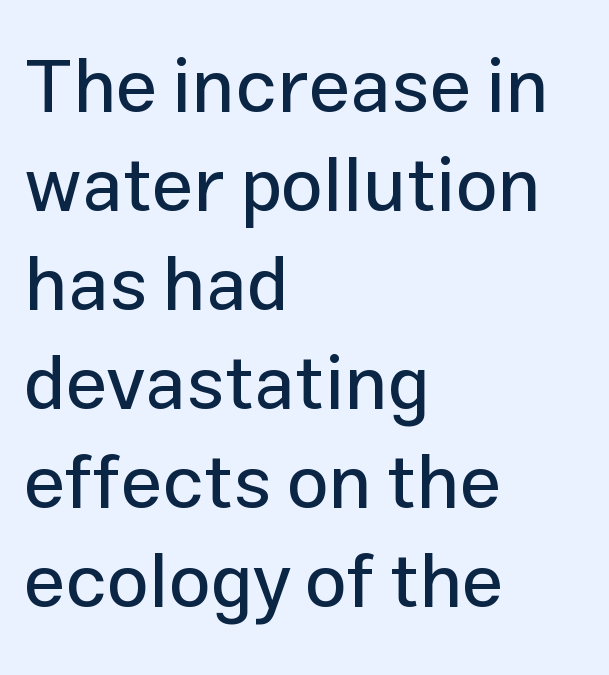
Q: Is the text italic (slanted)? A: No, it is upright.
Q: Is the typeface a serif or a sans-serif typeface? A: Sans-serif.
Q: Is the text underlined? A: No.
Q: How is the paragraph aligned? A: Left-aligned.
Q: Is the spacing between letters normal or unusually wide? A: Normal.
Q: Is the spacing between lines tight, normal or loose? A: Normal.
Q: Width (condensed, normal, or wide)? A: Normal.
Q: Stroke contrast? A: Low.
Q: x-height? A: Medium.
Q: Monospaced? A: No.
